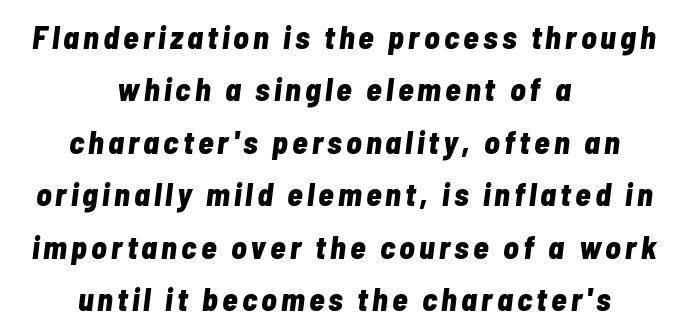
Q: Is the text bold? A: Yes.
Q: Is the text italic (slanted)? A: Yes, it leans right by about 7 degrees.
Q: Is the text underlined? A: No.
Q: How is the paragraph aligned? A: Centered.
Q: Is the spacing between lines tight, normal or loose? A: Normal.
Q: Width (condensed, normal, or wide)? A: Condensed.
Q: Stroke contrast? A: Low.
Q: x-height? A: Medium.
Q: Monospaced? A: No.
